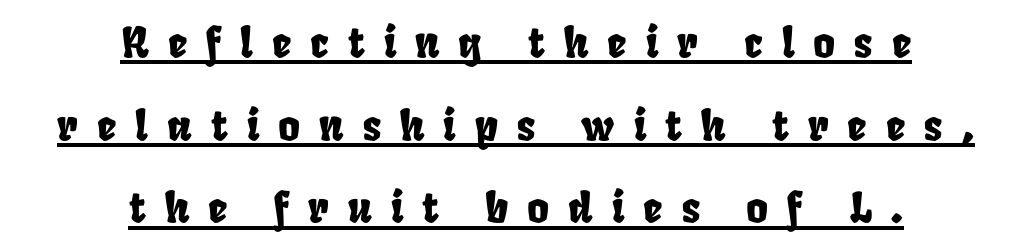
Honestly, the rows look like they've been pulled way apart. Glyph-to-glyph distance is far greater than everyday printed text. The paragraph has two soft edges and a firm central axis. These characters rest on top of a visible drawn line. This sample has the flowing, uneven cadence of proportional lettering.
